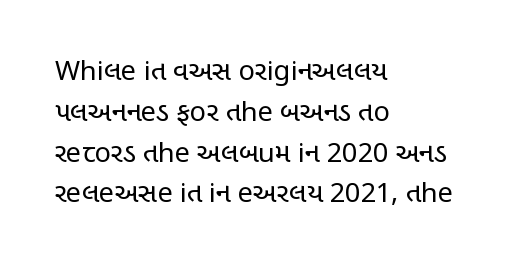
The image shows 27 px text type, upright; set left-aligned, normal line spacing (1.51x), normal letter spacing, not underlined.
